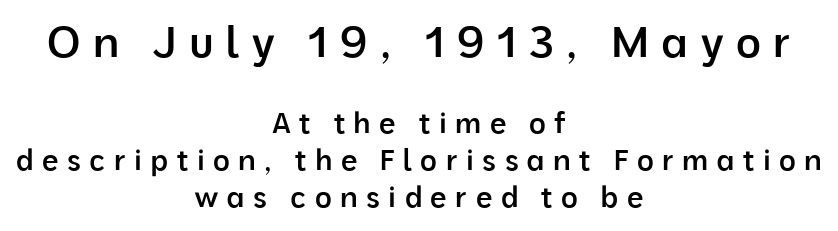
{"serif": "no", "italic": "no", "bold": "semi", "weight": "semibold", "width": "normal", "stroke_contrast": "low", "x_height": "medium", "monospaced": "no", "underline": "no", "align": "center", "line_spacing": "normal", "line_spacing_ratio": 1.27, "letter_spacing": "wide", "letter_spacing_em": 0.29, "larger_block": "first", "size_ratio": 1.48, "glyph_px": 43}
